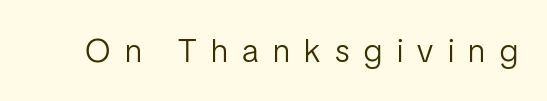
{"serif": "no", "italic": "no", "bold": "no", "weight": "light", "width": "condensed", "stroke_contrast": "low", "x_height": "medium", "monospaced": "no", "underline": "no", "letter_spacing": "wide", "letter_spacing_em": 0.44, "glyph_px": 33}
